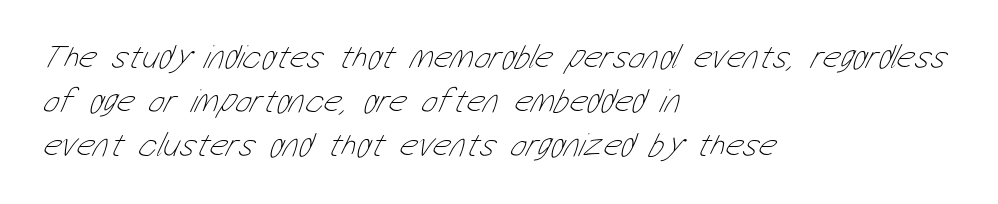
The image shows 34 px thin, condensed type; set left-aligned, normal line spacing (1.3x), normal letter spacing, not underlined; low stroke contrast and a medium x-height.
